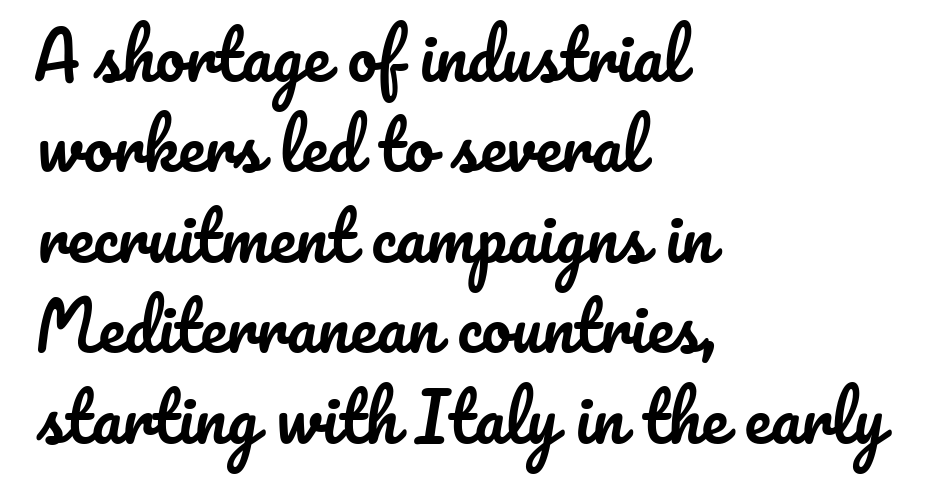
You could call the tracking neutral — neither tight nor loose. A classic flush-left, rag-right setting is used for this passage. The zone under the glyphs is completely vacant. Spacing verdict: proportional, widths tailored to each character. The block of text has a typical density, with ordinary space between rows.
